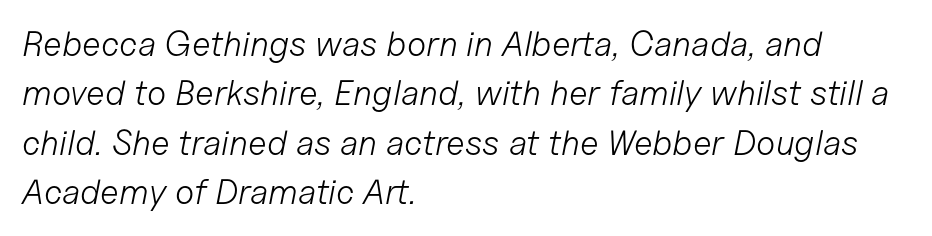
Q: Is the text bold? A: No.
Q: Is the text italic (slanted)? A: Yes, it leans right by about 11 degrees.
Q: Is the text underlined? A: No.
Q: How is the paragraph aligned? A: Left-aligned.
Q: Is the spacing between letters normal or unusually wide? A: Normal.
Q: Is the spacing between lines tight, normal or loose? A: Normal.
Q: Width (condensed, normal, or wide)? A: Normal.
Q: Stroke contrast? A: Low.
Q: x-height? A: Medium.
Q: Monospaced? A: No.
